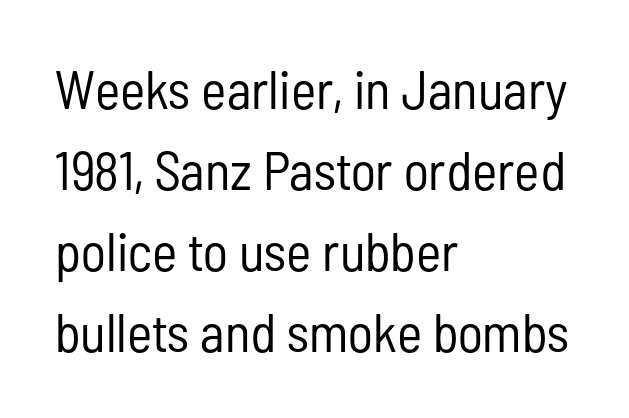
{"serif": "no", "italic": "no", "bold": "no", "weight": "regular", "width": "condensed", "stroke_contrast": "low", "x_height": "medium", "monospaced": "no", "underline": "no", "align": "left", "line_spacing": "normal", "line_spacing_ratio": 1.5, "letter_spacing": "normal", "letter_spacing_em": 0.0, "glyph_px": 54}
